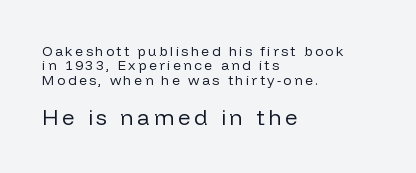
Q: Is the text bold? A: No.
Q: Is the text italic (slanted)? A: No, it is upright.
Q: Is the text underlined? A: No.
Q: How is the paragraph aligned? A: Left-aligned.
Q: Is the spacing between lines tight, normal or loose? A: Tight.
Q: Which block of text is set in a larger size, the first (top) or the second (bottom)? A: The second (bottom) one.
